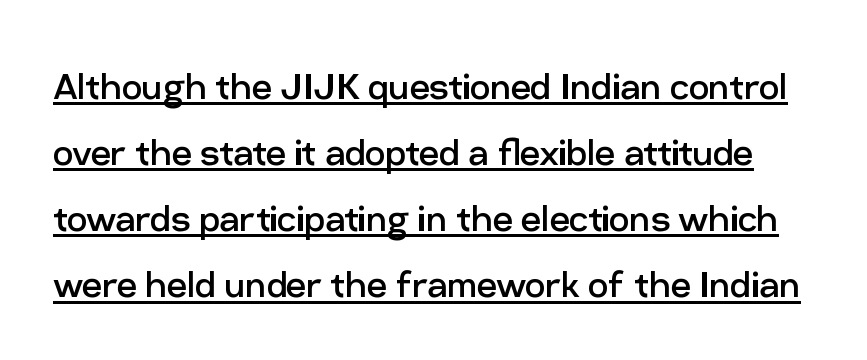
{"serif": "no", "italic": "no", "bold": "no", "weight": "regular", "width": "normal", "stroke_contrast": "low", "x_height": "medium", "monospaced": "no", "underline": "yes", "line_spacing": "normal", "line_spacing_ratio": 1.47, "letter_spacing": "normal", "letter_spacing_em": 0.0, "glyph_px": 45}
